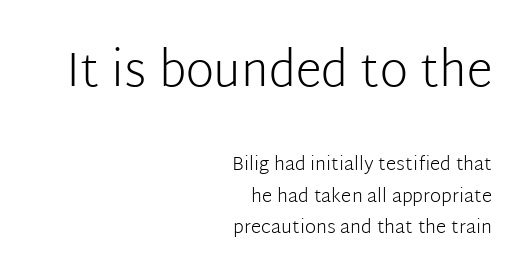
A quiet, ordinary-to-light weight characterises the typeface. Is this a fixed-width face? No — the glyphs have proportional, varying widths. Honestly, the row spacing looks completely unremarkable. Quick note: not italic, upright.
